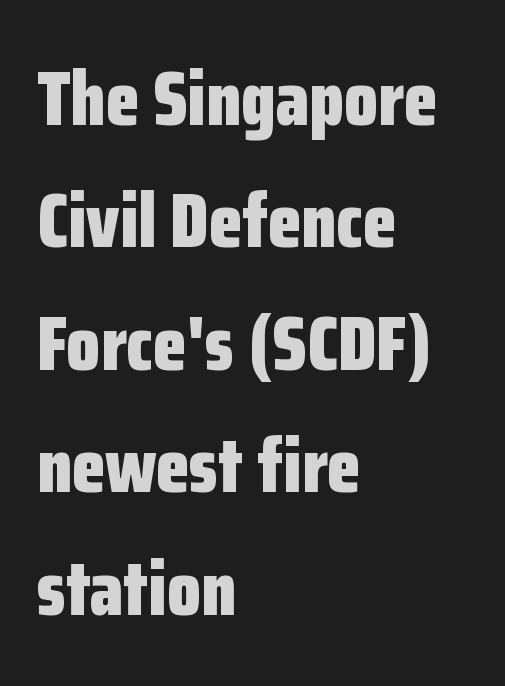
Q: Is the text bold? A: Yes.
Q: Is the text italic (slanted)? A: No, it is upright.
Q: Is the typeface a serif or a sans-serif typeface? A: Sans-serif.
Q: Is the text underlined? A: No.
Q: How is the paragraph aligned? A: Left-aligned.
Q: Is the spacing between letters normal or unusually wide? A: Normal.
Q: Is the spacing between lines tight, normal or loose? A: Normal.
Q: Width (condensed, normal, or wide)? A: Condensed.
Q: Stroke contrast? A: Low.
Q: x-height? A: Medium.
Q: Monospaced? A: No.
